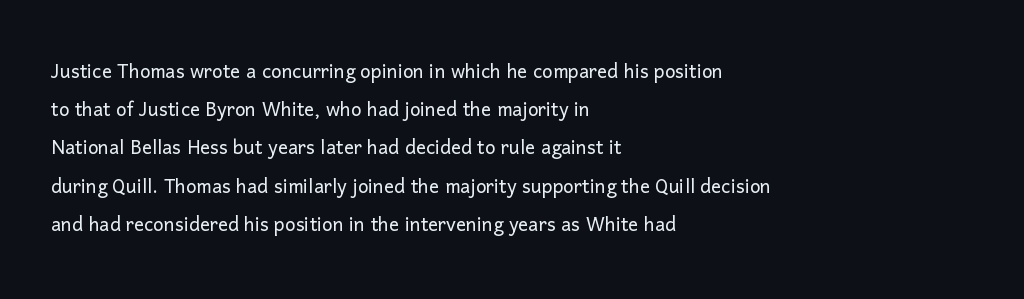
Q: Is the text bold? A: No.
Q: Is the text italic (slanted)? A: No, it is upright.
Q: Is the text underlined? A: No.
Q: How is the paragraph aligned? A: Left-aligned.
Q: Is the spacing between letters normal or unusually wide? A: Normal.
Q: Is the spacing between lines tight, normal or loose? A: Normal.
